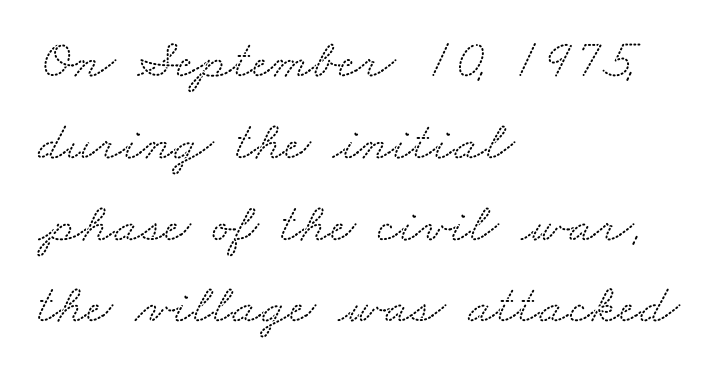
The image shows 56 px wide serif type; set left-aligned, normal line spacing (1.46x), normal letter spacing, not underlined; low stroke contrast and a small x-height.
